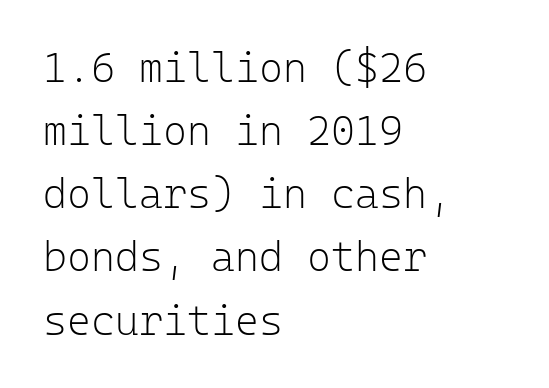
{"serif": "no", "italic": "no", "bold": "no", "weight": "light", "width": "normal", "stroke_contrast": "low", "x_height": "medium", "monospaced": "yes", "underline": "no", "align": "left", "line_spacing": "normal", "line_spacing_ratio": 1.54, "letter_spacing": "normal", "letter_spacing_em": 0.0, "glyph_px": 41}
